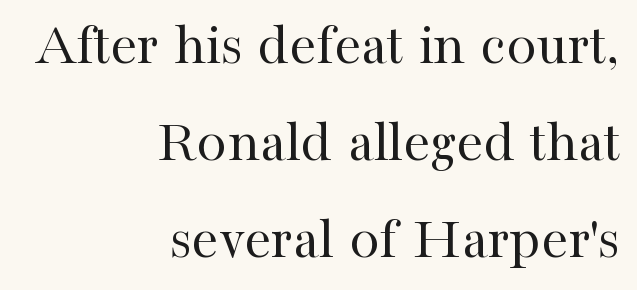
The image shows 61 px regular-weight serif type, upright; set right-aligned, normal line spacing (1.59x), normal letter spacing, not underlined; high stroke contrast and a medium x-height.
